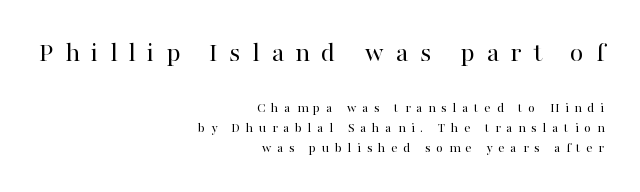
The image shows 28 px regular-weight serif type, upright; set right-aligned, normal line spacing (1.44x), unusually wide letter spacing (+0.41 em), not underlined; the first (top) block is 2.0x larger; high stroke contrast and a medium x-height.
